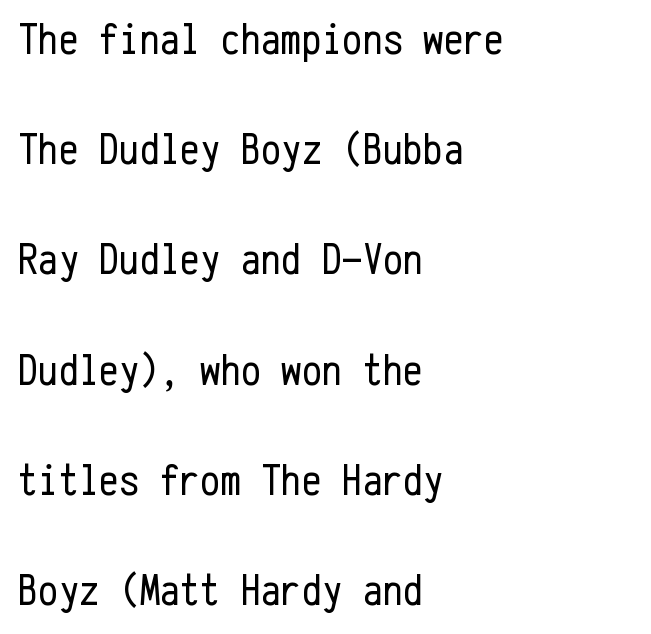
The image shows 45 px regular-weight, condensed sans-serif type, upright, monospaced; set left-aligned, loose line spacing (2.45x), normal letter spacing, not underlined; low stroke contrast and a medium x-height.
